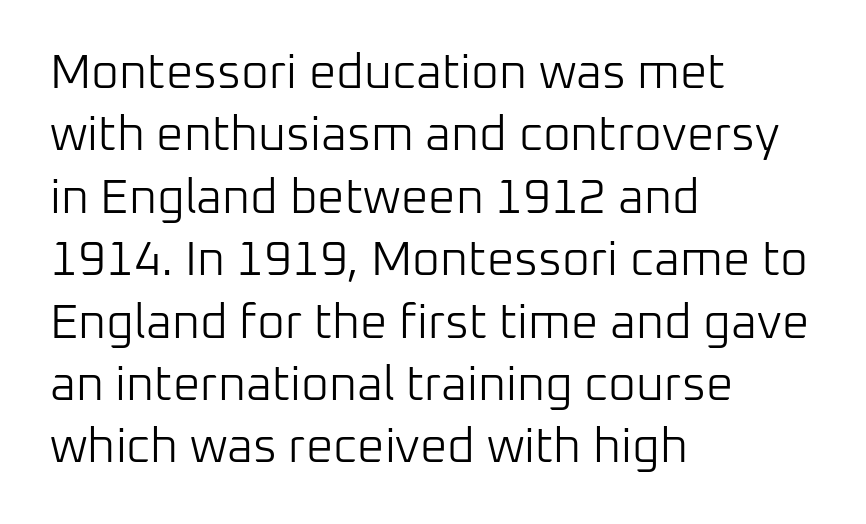
{"serif": "no", "italic": "no", "bold": "no", "weight": "light", "width": "normal", "stroke_contrast": "low", "x_height": "medium", "monospaced": "no", "underline": "no", "align": "left", "line_spacing": "normal", "line_spacing_ratio": 1.3, "letter_spacing": "normal", "letter_spacing_em": 0.0, "glyph_px": 48}
